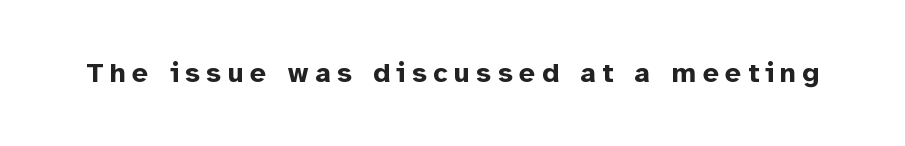
The image shows 28 px bold sans-serif type, upright; set unusually wide letter spacing (+0.23 em), not underlined; low stroke contrast and a medium x-height.
